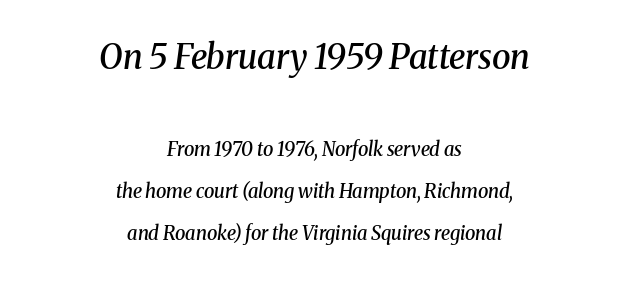
The passage shown is not underscored anywhere. Does the weight exceed regular? Yes, but only to semibold. Is the letter spacing exaggerated? No — it looks like the ordinary default. Quick note: interline space is abundant. The text was rendered using a seriffed face with decorative stroke endings. The rendering shrinks the type as you move from the upper chunk to the lower.
